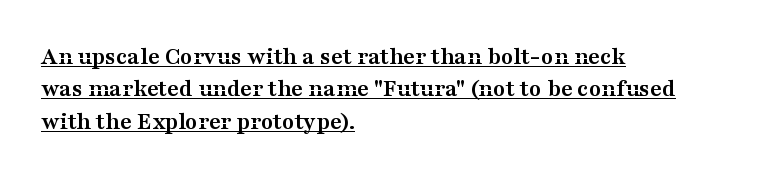
The image shows 25 px bold type, upright; set left-aligned, normal line spacing (1.3x), normal letter spacing, underlined.
